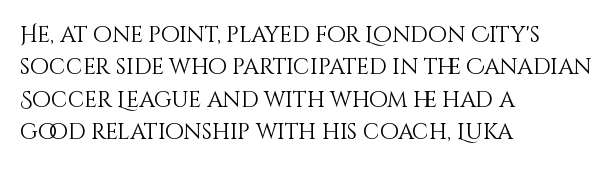
The image shows 22 px text type, upright; set left-aligned, normal line spacing (1.47x), normal letter spacing, not underlined.
